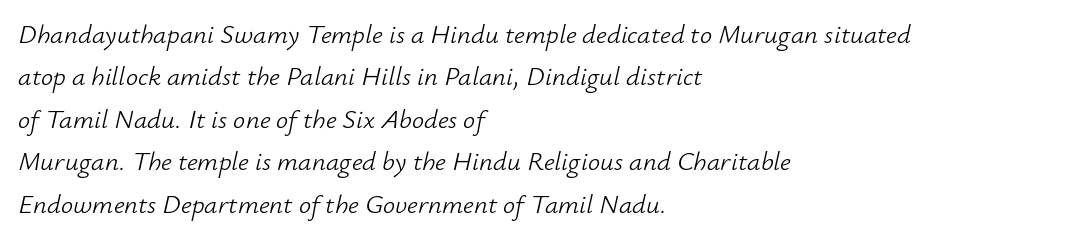
Q: Is the text bold? A: No.
Q: Is the text italic (slanted)? A: Yes, it leans right by about 12 degrees.
Q: Is the text underlined? A: No.
Q: How is the paragraph aligned? A: Left-aligned.
Q: Is the spacing between letters normal or unusually wide? A: Normal.
Q: Is the spacing between lines tight, normal or loose? A: Normal.
